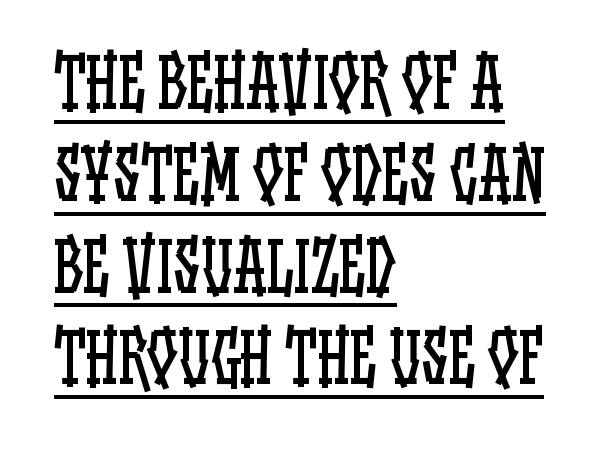
{"italic": "no", "bold": "no", "weight": "regular", "width": "condensed", "stroke_contrast": "low", "x_height": "large", "monospaced": "no", "underline": "yes", "align": "left", "line_spacing": "normal", "line_spacing_ratio": 1.35, "letter_spacing": "normal", "letter_spacing_em": 0.0, "glyph_px": 68}
